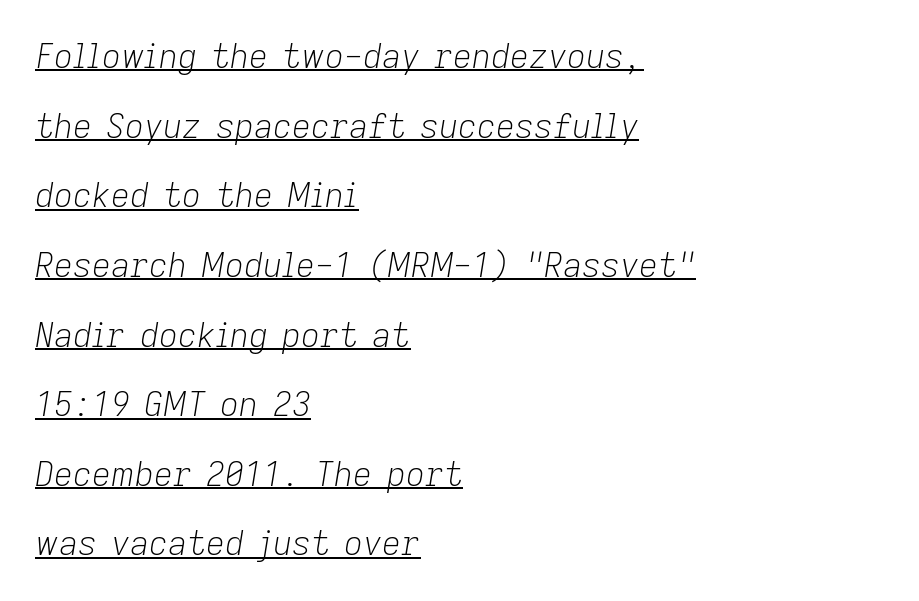
The image shows 33 px light type, italic (leaning right); set left-aligned, loose line spacing (2.11x), normal letter spacing, underlined; low stroke contrast and a medium x-height.
